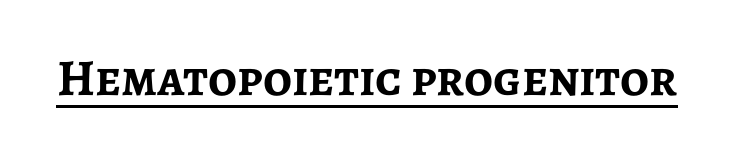
You could not count columns in this text — the font is proportionally spaced. The typesetting leans heavy: a genuine bold. Every word sits above its own underline. The lettering stays uniformly vertical, giving the passage a roman look. Glyph-to-glyph distance matches everyday printed text. Nope, no serifs anywhere on these letters.
